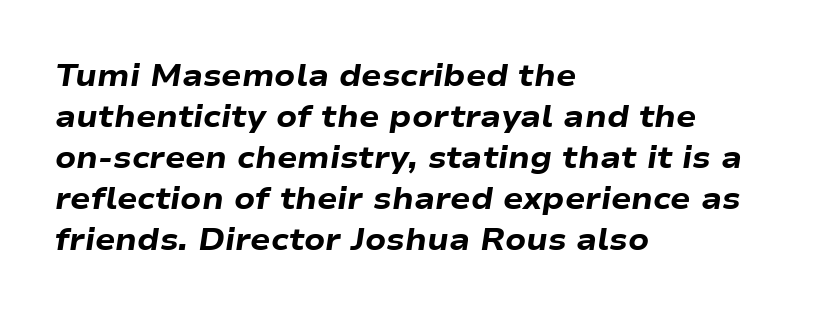
The image shows 30 px heavy, wide type, italic (leaning right); set left-aligned, normal line spacing (1.37x), normal letter spacing, not underlined; low stroke contrast and a medium x-height.
